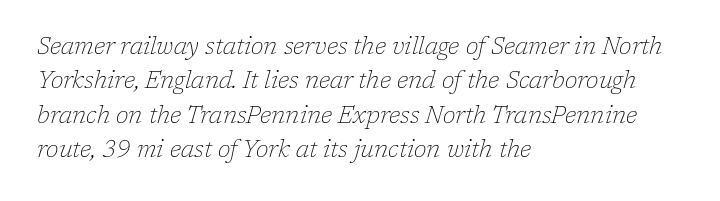
This block has exactly the height ordinary leading produces. Glance below the letters and you will spot only blank space. The strokes carry an ordinary text weight at most. Spacing between characters is what you'd get straight out of the box. This is oblique type, the kind used for emphasis or titles.
